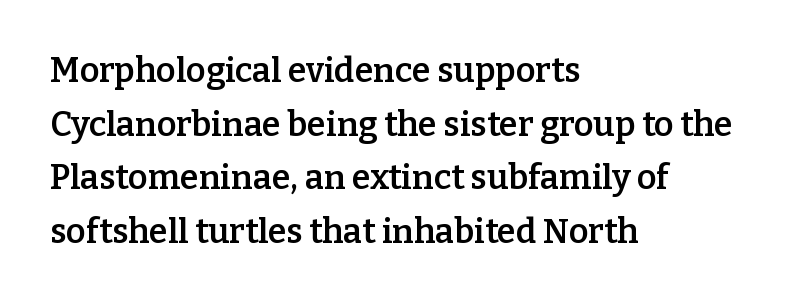
The image shows 34 px semibold serif type, upright; set left-aligned, normal line spacing (1.58x), normal letter spacing, not underlined; low stroke contrast and a medium x-height.
